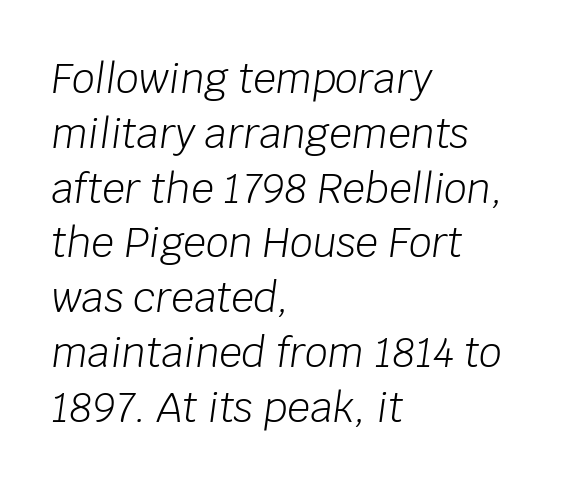
Q: Is the text bold? A: No.
Q: Is the text italic (slanted)? A: Yes, it leans right by about 8 degrees.
Q: Is the text underlined? A: No.
Q: How is the paragraph aligned? A: Left-aligned.
Q: Is the spacing between letters normal or unusually wide? A: Normal.
Q: Is the spacing between lines tight, normal or loose? A: Normal.
Q: Width (condensed, normal, or wide)? A: Normal.
Q: Stroke contrast? A: Low.
Q: x-height? A: Large.
Q: Monospaced? A: No.
